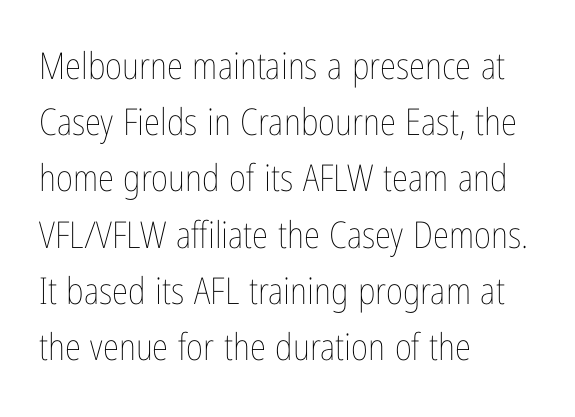
Typeset ragged right — the left edge is the straight one. Quick note: underline off. You could not count columns in this text — the font is proportionally spaced. Normally led — the rows are evenly, conventionally spaced.
